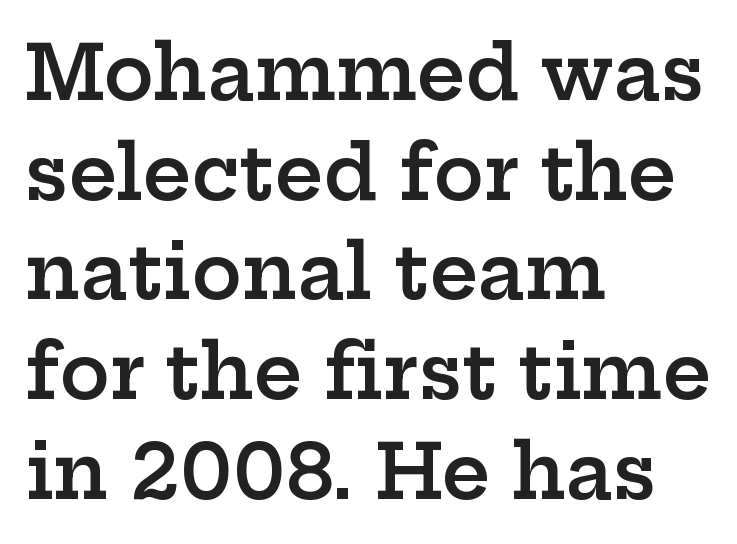
The specimen reads as upright at a glance. Here the glyphs are tracked normally, forming tight word shapes. These lines are rendered in a variable-pitch font. These lines are set flush left with a ragged right edge. A semibold gives these letters moderate extra thickness, short of bold.
